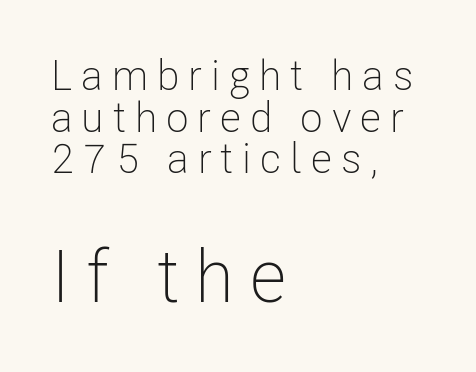
Each new line begins almost immediately beneath the previous one. Is there any slant? The stems are plumb. Is the letter spacing exaggerated? Yes — the characters are pushed far apart. The passage shown begins with its smaller block and ends with its larger one. Think of a printed novel: that variable character pitch is what you see here. This sample is left-justified, so line endings fall wherever the words run out.
